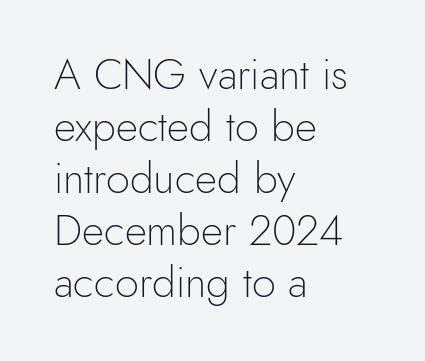
Words float on clear page, feet unadorned. Letters have the restrained weight of plain body copy at most. Each letter keeps its own natural width here, so spacing adapts to shape. Every stem runs plumb, perpendicular to the baseline.
